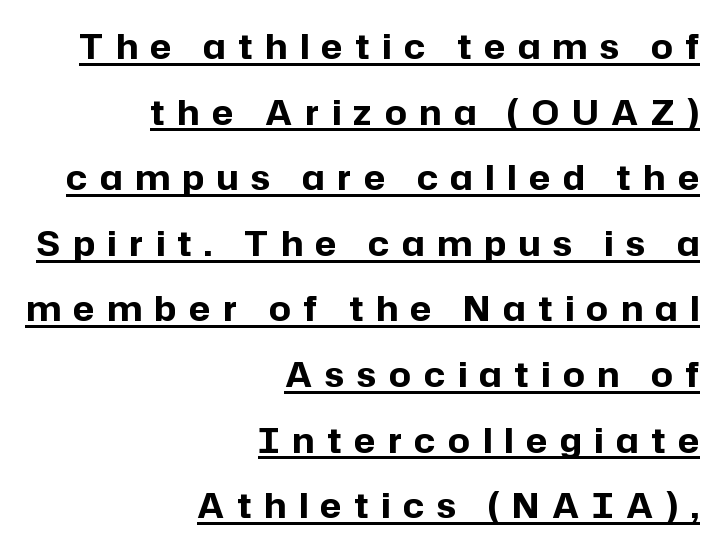
You could only call the tracking loose — the letters float apart. These lines are rendered in a variable-pitch font. Italic? Not at all — the glyphs are vertical. This rendering uses right alignment, leaving the left contour irregular. This sample carries an underscore along the baseline area. The type family on display is of the sans-serif kind.
